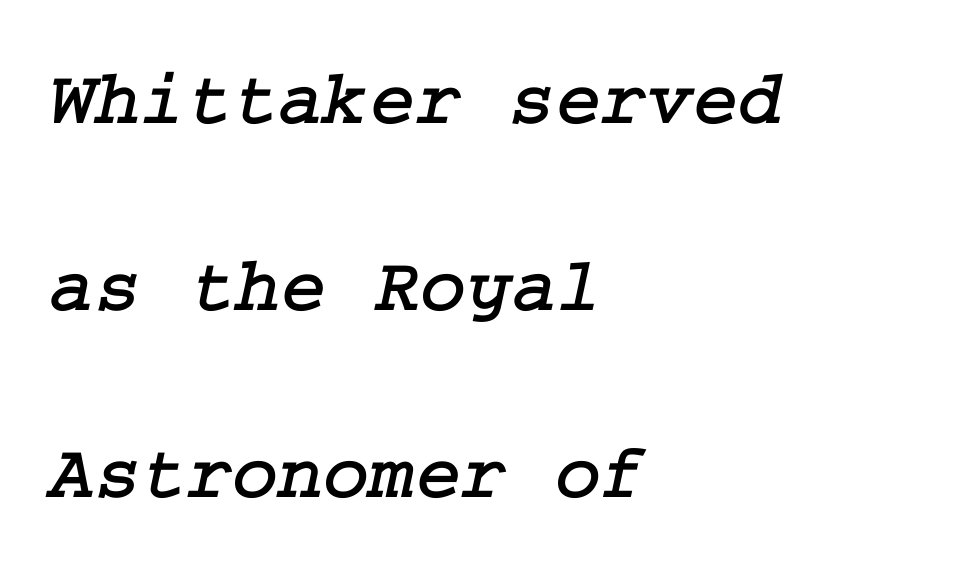
{"serif": "yes", "width": "normal", "stroke_contrast": "low", "x_height": "medium", "underline": "no", "align": "left", "line_spacing": "loose", "line_spacing_ratio": 2.4, "letter_spacing": "normal", "letter_spacing_em": 0.0, "glyph_px": 78}
